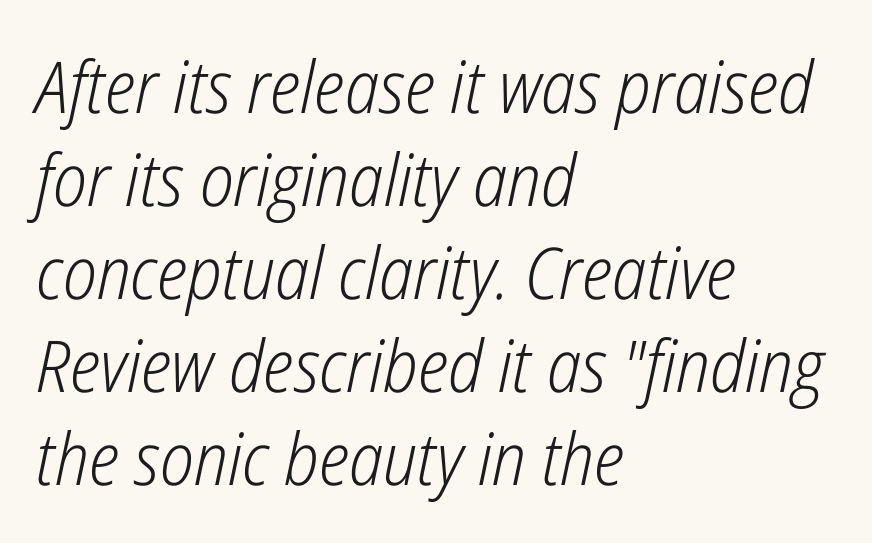
Rendered with sloped, italic letterforms. Type without underlining. A typesetter would call this zero additional tracking. These glyphs show unthickened strokes, regular width or finer. Does the copy run flush right? No — it runs flush left. Spacing verdict: proportional, widths tailored to each character.
